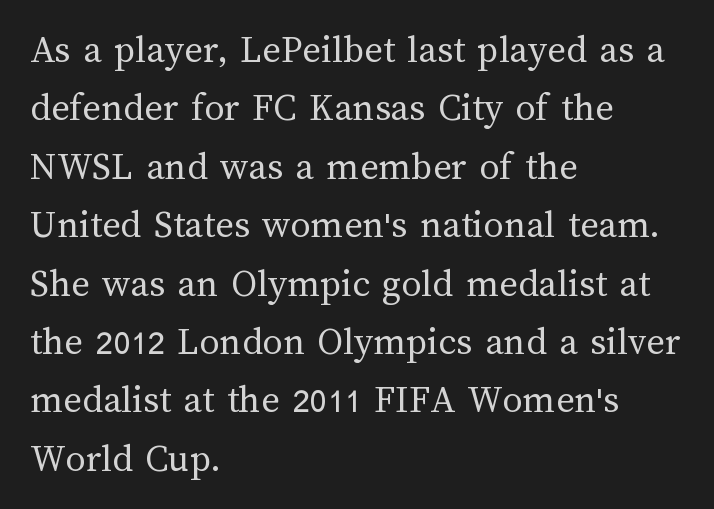
Each row of text sits above clean, open space. Spacing verdict: proportional, widths tailored to each character. Characters remain perfectly vertical along every line. Characters follow at the spacing the type designer built in. Visually the block forms a straight wall on the left and a jagged coastline on the right.
